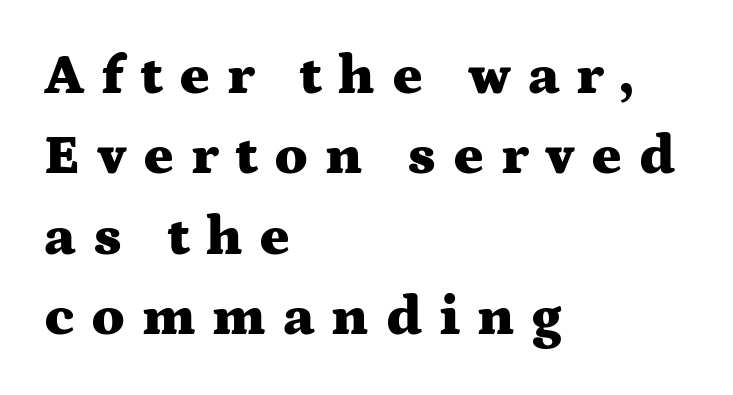
{"serif": "yes", "italic": "no", "bold": "yes", "weight": "heavy", "width": "wide", "stroke_contrast": "medium", "x_height": "medium", "monospaced": "no", "underline": "no", "align": "left", "line_spacing": "normal", "line_spacing_ratio": 1.41, "letter_spacing": "wide", "letter_spacing_em": 0.29, "glyph_px": 57}
